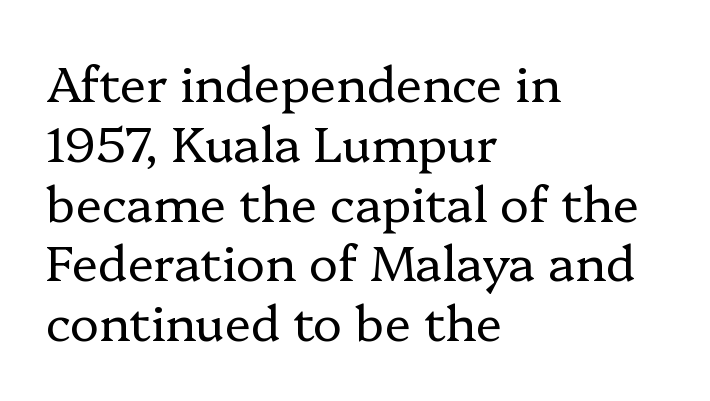
Bare-footed words on every line. The lines are quadded left. There is no visible air inserted between adjacent glyphs. Spacing verdict: proportional, widths tailored to each character. A quiet, ordinary-to-light weight characterises the typeface.
